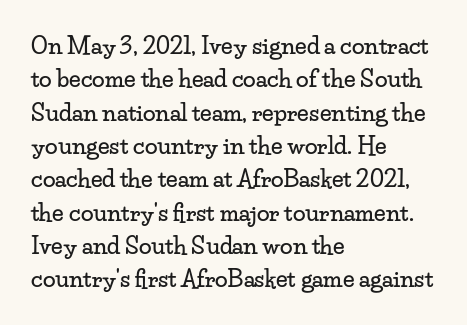
Q: Is the text italic (slanted)? A: No, it is upright.
Q: Is the text underlined? A: No.
Q: How is the paragraph aligned? A: Left-aligned.
Q: Is the spacing between letters normal or unusually wide? A: Normal.
Q: Is the spacing between lines tight, normal or loose? A: Normal.
